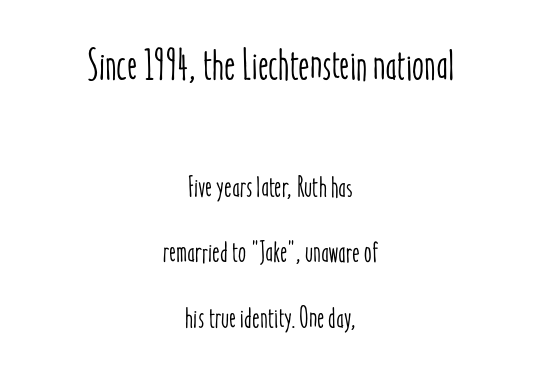
{"italic": "no", "width": "condensed", "stroke_contrast": "low", "x_height": "medium", "monospaced": "no", "underline": "no", "align": "center", "line_spacing": "loose", "line_spacing_ratio": 2.25, "letter_spacing": "normal", "letter_spacing_em": 0.0, "larger_block": "first", "size_ratio": 1.48, "glyph_px": 43}
